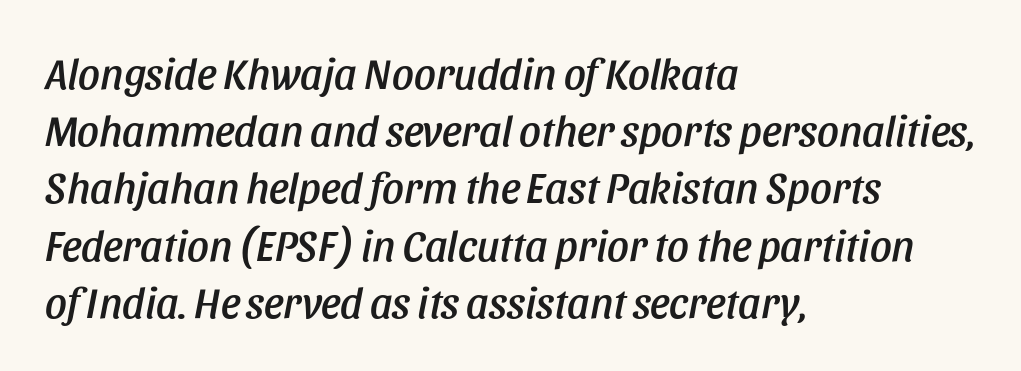
The image shows 43 px condensed type, italic (leaning right); set left-aligned, normal line spacing (1.33x), normal letter spacing, not underlined; low stroke contrast and a large x-height.
